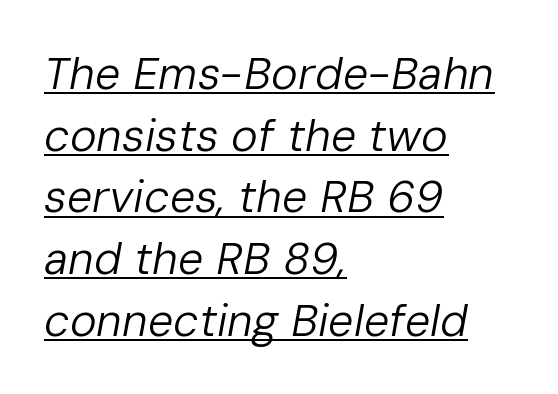
The strokes carry an ordinary text weight at most. The whole block is typeset with a tilt. You could not count columns in this text — the font is proportionally spaced. The gaps between neighbouring characters are ordinary and unremarkable. A rule runs beneath these lines of type.
